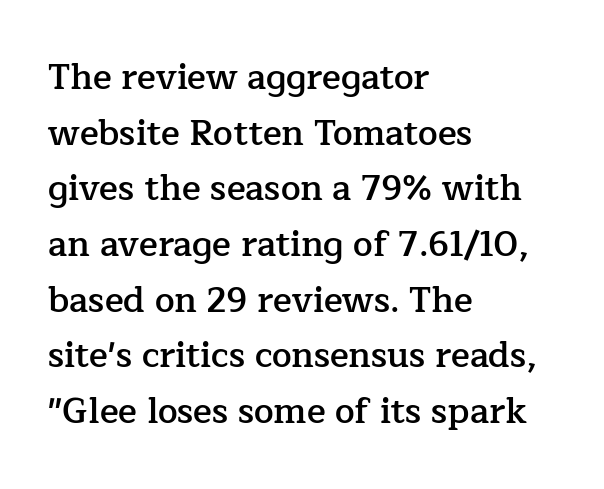
{"serif": "yes", "italic": "no", "bold": "semi", "weight": "semibold", "width": "normal", "stroke_contrast": "low", "x_height": "medium", "monospaced": "no", "underline": "no", "align": "left", "line_spacing": "normal", "line_spacing_ratio": 1.59, "letter_spacing": "normal", "letter_spacing_em": 0.0, "glyph_px": 35}
